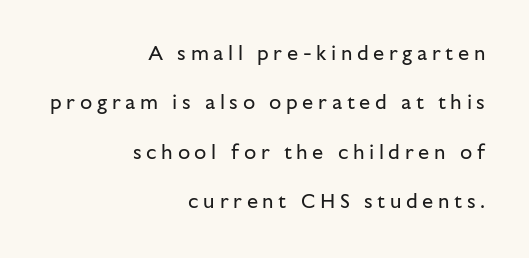
Q: Is the text bold? A: No.
Q: Is the text italic (slanted)? A: No, it is upright.
Q: Is the text underlined? A: No.
Q: How is the paragraph aligned? A: Right-aligned.
Q: Is the spacing between letters normal or unusually wide? A: Unusually wide.
Q: Is the spacing between lines tight, normal or loose? A: Loose.
